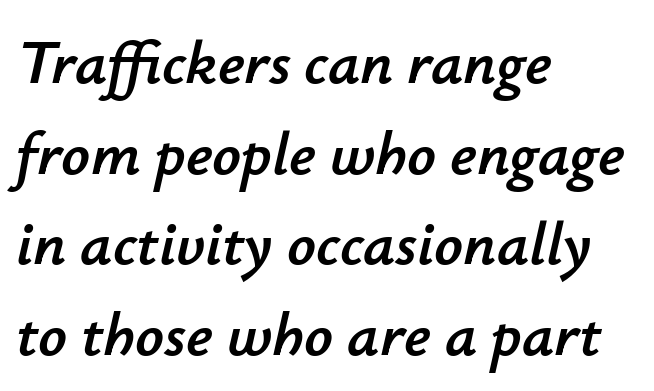
{"italic": "yes", "lean": "right", "slant_degrees": 12, "width": "normal", "stroke_contrast": "low", "x_height": "small", "monospaced": "no", "underline": "no", "align": "left", "line_spacing": "normal", "line_spacing_ratio": 1.44, "letter_spacing": "normal", "letter_spacing_em": 0.0, "glyph_px": 63}
